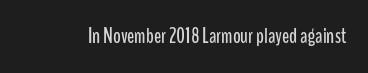
Q: Is the text italic (slanted)? A: No, it is upright.
Q: Is the text underlined? A: No.
Q: Is the spacing between letters normal or unusually wide? A: Normal.
